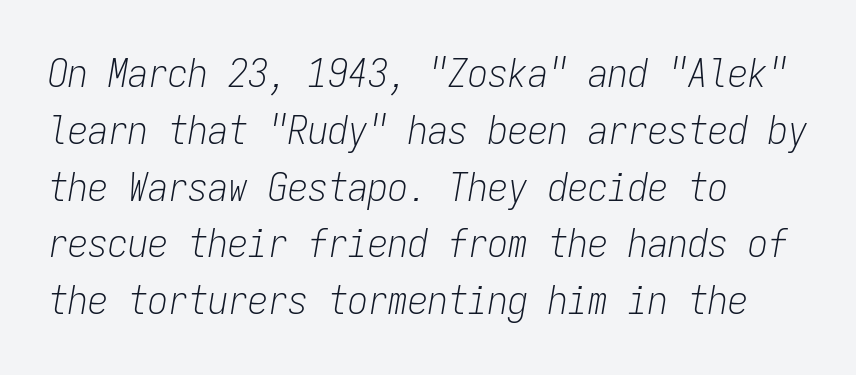
The face used here is monospaced, like something from a code editor. This sample keeps an unexceptional amount of space between lines. It's the slanting kind of type. Type without underlining. Ink coverage per letter is moderate at most. Honestly, the letter spacing is just normal — you wouldn't notice it.
